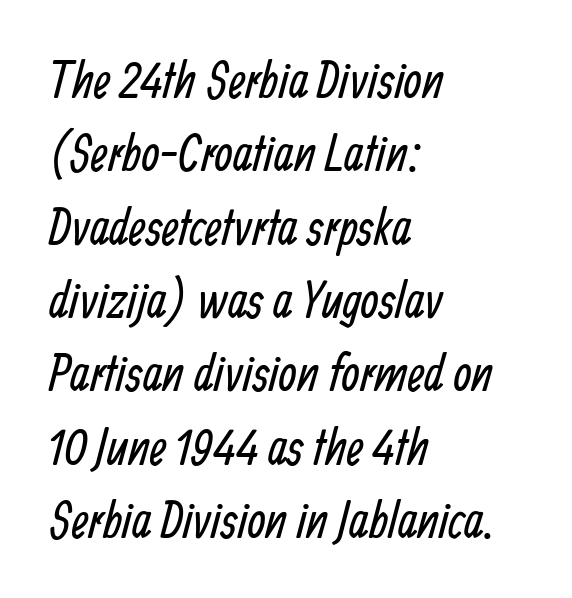
{"serif": "no", "bold": "no", "weight": "regular", "width": "condensed", "stroke_contrast": "low", "x_height": "medium", "monospaced": "no", "underline": "no", "align": "left", "line_spacing": "normal", "line_spacing_ratio": 1.41, "letter_spacing": "normal", "letter_spacing_em": 0.0, "glyph_px": 52}
